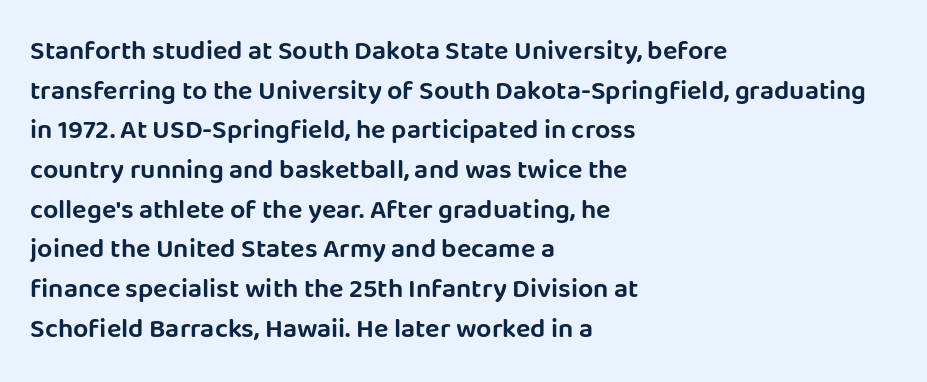
{"italic": "no", "underline": "no", "align": "left", "line_spacing": "normal", "line_spacing_ratio": 1.47, "letter_spacing": "normal", "letter_spacing_em": 0.0, "glyph_px": 27}
